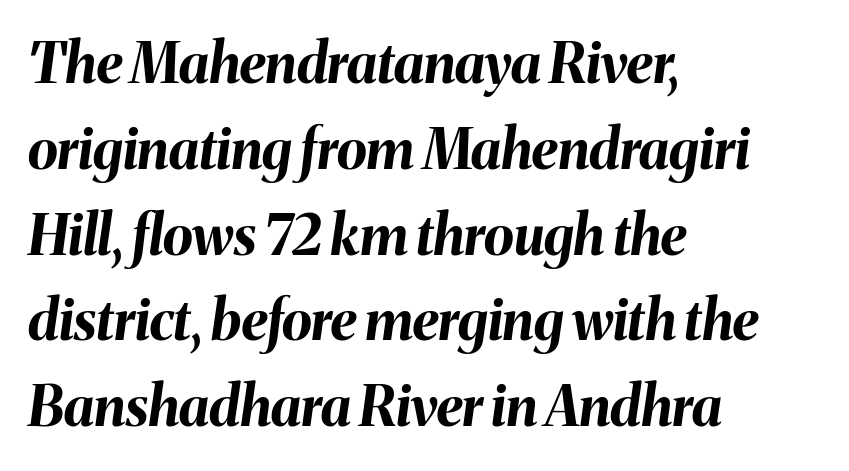
The image shows 55 px bold type, italic (leaning right); set left-aligned, normal line spacing (1.56x), normal letter spacing, not underlined; medium stroke contrast and a medium x-height.
